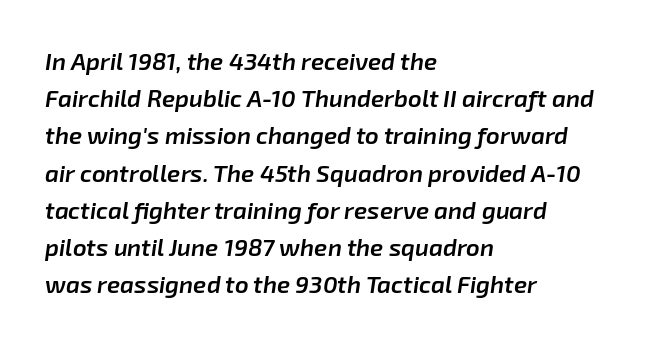
{"italic": "yes", "lean": "right", "slant_degrees": 8, "bold": "semi", "underline": "no", "align": "left", "line_spacing": "normal", "line_spacing_ratio": 1.55, "letter_spacing": "normal", "letter_spacing_em": 0.0, "glyph_px": 24}
